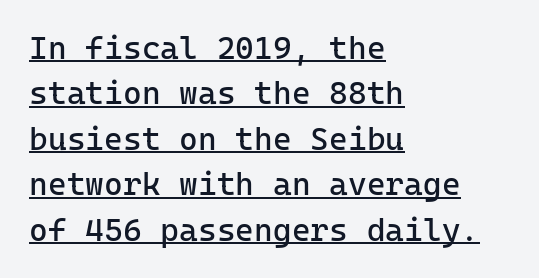
The image shows 32 px regular-weight sans-serif type, upright, monospaced; set left-aligned, normal line spacing (1.42x), normal letter spacing, underlined; low stroke contrast and a medium x-height.
